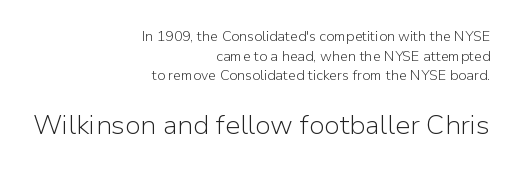
{"italic": "no", "bold": "no", "underline": "no", "align": "right", "line_spacing": "normal", "line_spacing_ratio": 1.4, "letter_spacing": "normal", "letter_spacing_em": 0.0, "larger_block": "second", "size_ratio": 1.93, "glyph_px": 27}
